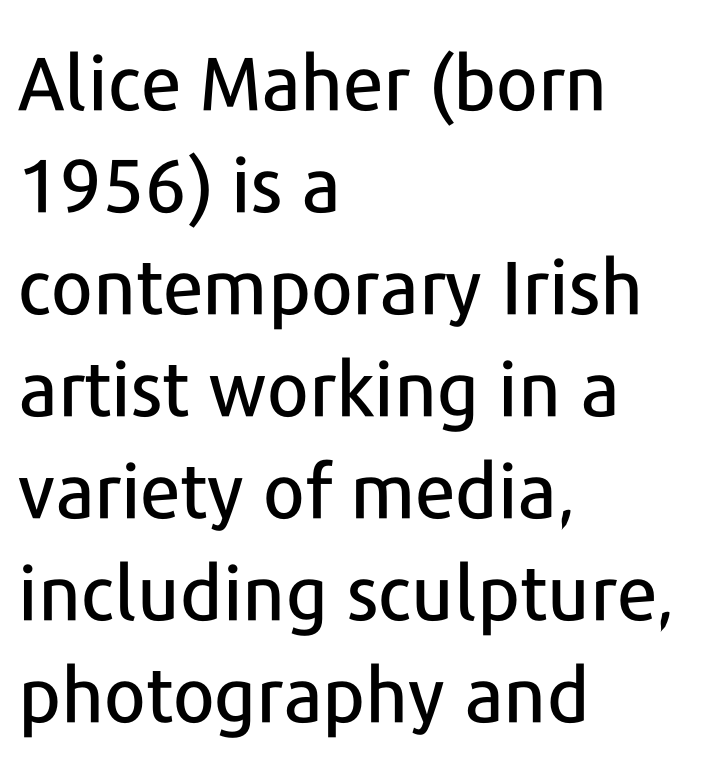
The image shows 75 px sans-serif type, upright; set left-aligned, normal line spacing (1.36x), normal letter spacing, not underlined; low stroke contrast and a medium x-height.
